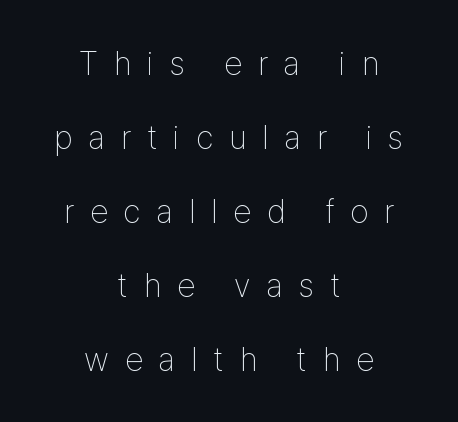
A student would call this center alignment; a typographer would say set centered. Characters remain perfectly vertical along every line. Has an underline been added? It has not. Each letter keeps its own natural width here, so spacing adapts to shape. Line spacing here is loose.
